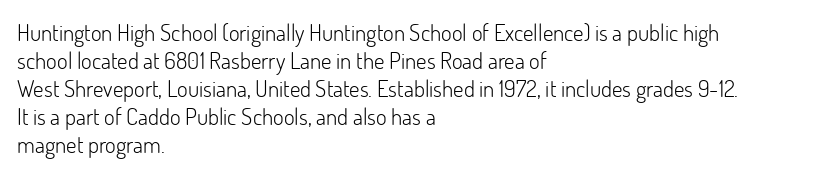
{"italic": "no", "bold": "no", "underline": "no", "align": "left", "line_spacing_ratio": 1.22, "letter_spacing": "normal", "letter_spacing_em": 0.0, "glyph_px": 23}
